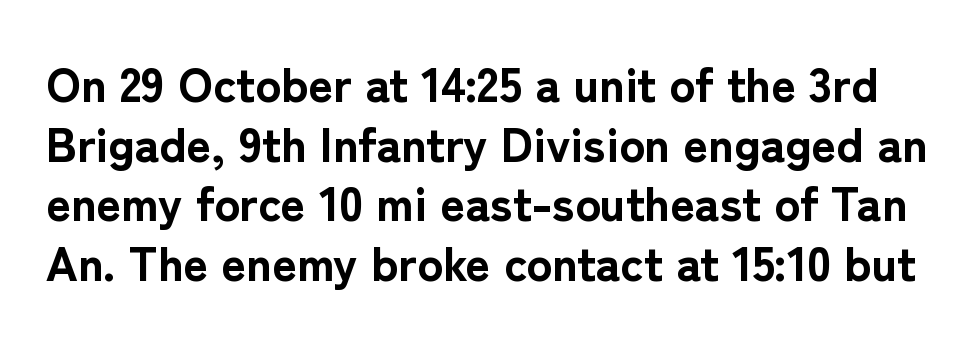
These lines are composed in type without serifs. Varying glyph widths throughout — classic text-font behaviour. Unlike italic type, these characters show no tilt at all. Each word holds together tightly as a unit, with standard inter-letter gaps. Descender tails drop into unmarked territory.
